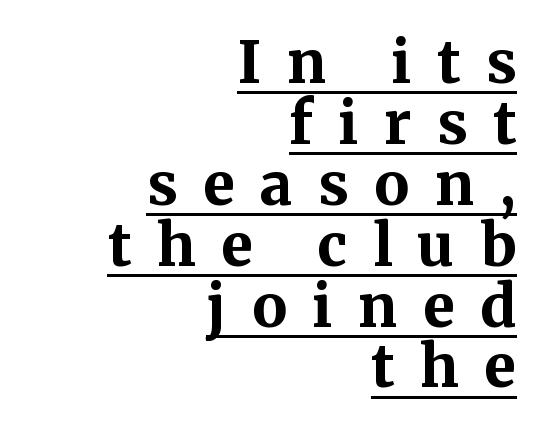
The image shows 58 px bold serif type, upright; set right-aligned, tight line spacing (1.05x), unusually wide letter spacing (+0.44 em), underlined; medium stroke contrast and a medium x-height.
